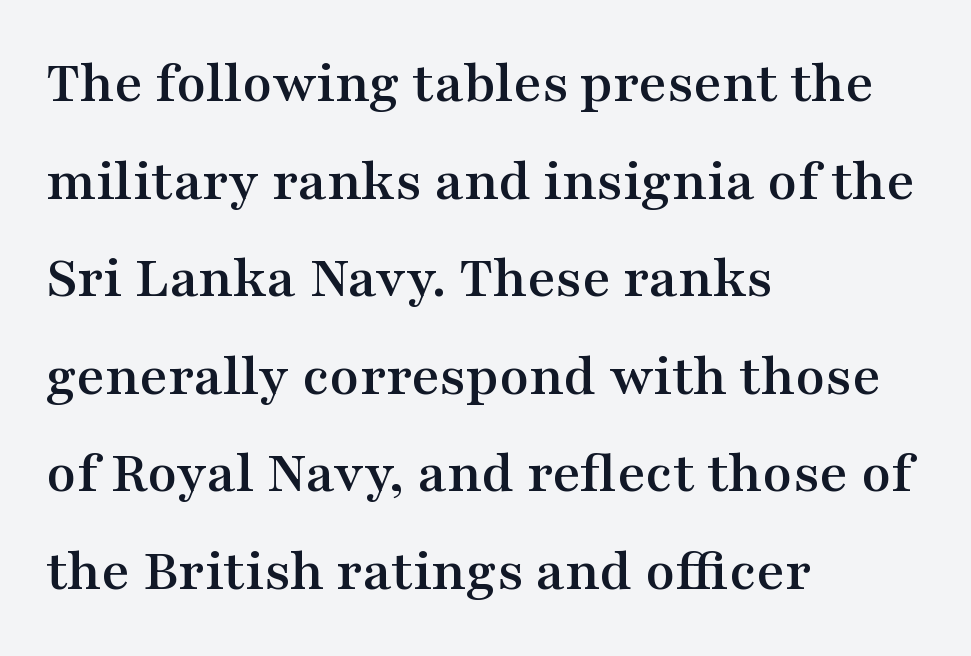
Tracking value appears to be zero — textbook default spacing. You could not count columns in this text — the font is proportionally spaced. The rows are spaced the way most documents space them. The area under the type is left untouched. Posture: upright roman. Are there feet on the stems? There are — it's a serif.
